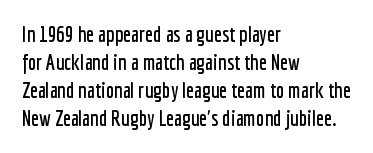
Q: Is the text italic (slanted)? A: No, it is upright.
Q: Is the text underlined? A: No.
Q: How is the paragraph aligned? A: Left-aligned.
Q: Is the spacing between letters normal or unusually wide? A: Normal.
Q: Is the spacing between lines tight, normal or loose? A: Normal.
